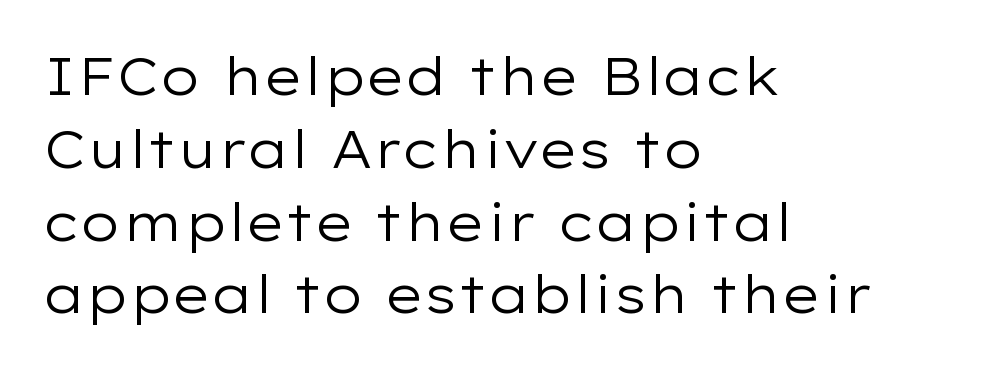
Q: Is the text bold? A: No.
Q: Is the text italic (slanted)? A: No, it is upright.
Q: Is the typeface a serif or a sans-serif typeface? A: Sans-serif.
Q: Is the text underlined? A: No.
Q: How is the paragraph aligned? A: Left-aligned.
Q: Is the spacing between letters normal or unusually wide? A: Normal.
Q: Is the spacing between lines tight, normal or loose? A: Normal.
Q: Width (condensed, normal, or wide)? A: Wide.
Q: Stroke contrast? A: Low.
Q: x-height? A: Medium.
Q: Monospaced? A: No.
